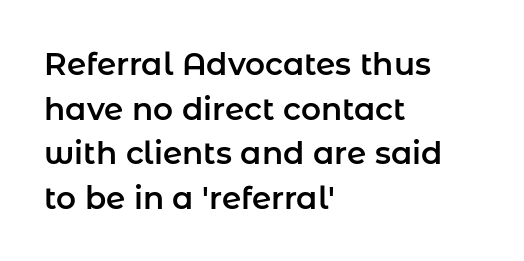
{"serif": "no", "italic": "no", "width": "normal", "stroke_contrast": "low", "x_height": "medium", "monospaced": "no", "underline": "no", "align": "left", "line_spacing": "normal", "line_spacing_ratio": 1.44, "letter_spacing": "normal", "letter_spacing_em": 0.0, "glyph_px": 31}
